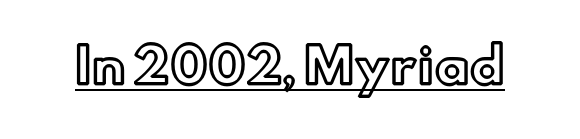
Q: Is the text italic (slanted)? A: No, it is upright.
Q: Is the text underlined? A: Yes.
Q: Is the spacing between letters normal or unusually wide? A: Normal.
Q: Width (condensed, normal, or wide)? A: Normal.
Q: x-height? A: Small.
Q: Monospaced? A: No.
